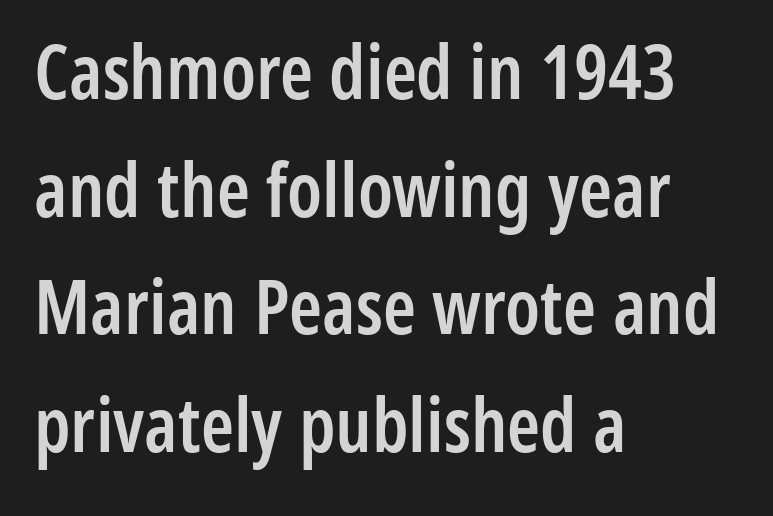
Characters follow at the spacing the type designer built in. The paragraph has a hard left edge and a soft right edge. A bare baseline throughout the passage. Rows of type keep a routine distance in the vertical direction.
